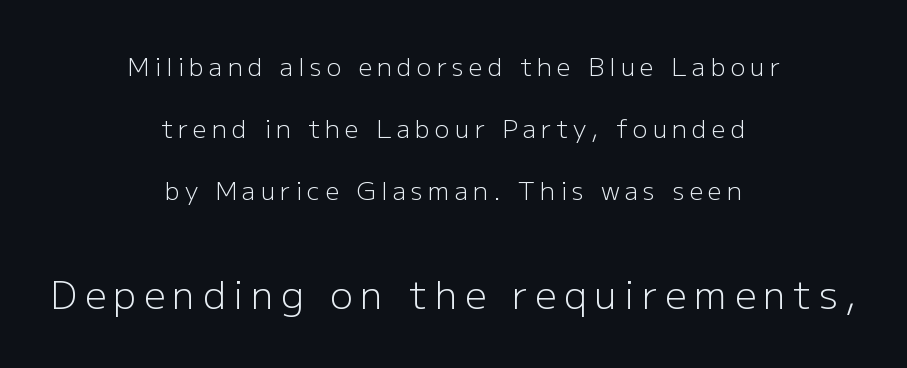
Q: Is the text bold? A: No.
Q: Is the text italic (slanted)? A: No, it is upright.
Q: Is the typeface a serif or a sans-serif typeface? A: Sans-serif.
Q: Is the text underlined? A: No.
Q: How is the paragraph aligned? A: Centered.
Q: Is the spacing between letters normal or unusually wide? A: Unusually wide.
Q: Is the spacing between lines tight, normal or loose? A: Loose.
Q: Which block of text is set in a larger size, the first (top) or the second (bottom)? A: The second (bottom) one.
Q: Width (condensed, normal, or wide)? A: Normal.
Q: Stroke contrast? A: Low.
Q: x-height? A: Medium.
Q: Monospaced? A: No.
